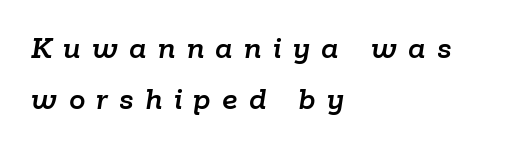
Q: Is the text italic (slanted)? A: Yes, it leans right by about 9 degrees.
Q: Is the text underlined? A: No.
Q: How is the paragraph aligned? A: Left-aligned.
Q: Is the spacing between letters normal or unusually wide? A: Unusually wide.
Q: Is the spacing between lines tight, normal or loose? A: Normal.
Q: Width (condensed, normal, or wide)? A: Normal.
Q: Stroke contrast? A: Low.
Q: x-height? A: Medium.
Q: Monospaced? A: No.
